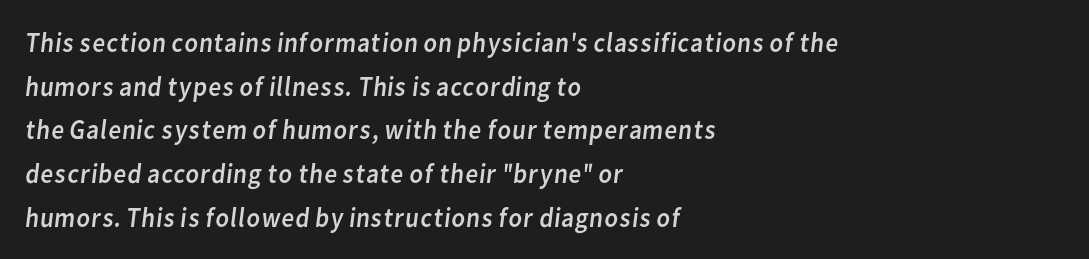
You could not count columns in this text — the font is proportionally spaced. In terms of leading, this rendering sits right in the middle. The font sits on the lighter half of the weight spectrum, regular included. Each row of text sits above clean, open space.
